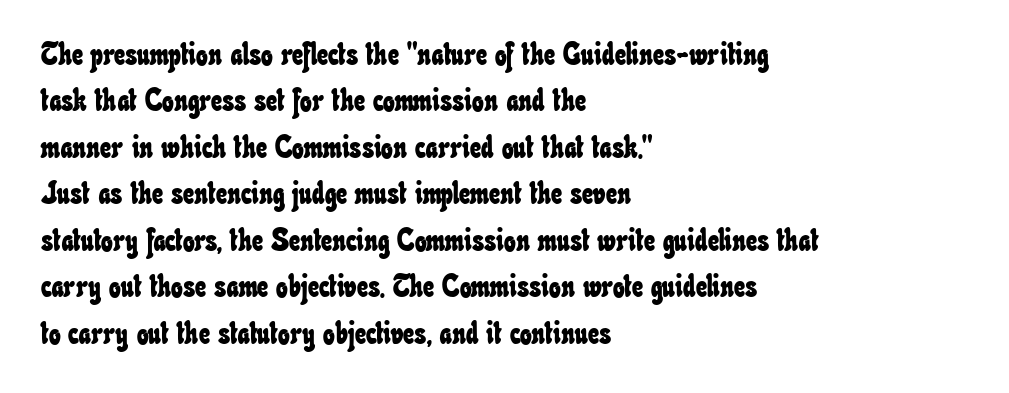
{"width": "condensed", "stroke_contrast": "low", "x_height": "small", "monospaced": "no", "underline": "no", "align": "left", "line_spacing": "normal", "line_spacing_ratio": 1.5, "letter_spacing": "normal", "letter_spacing_em": 0.0, "glyph_px": 31}
